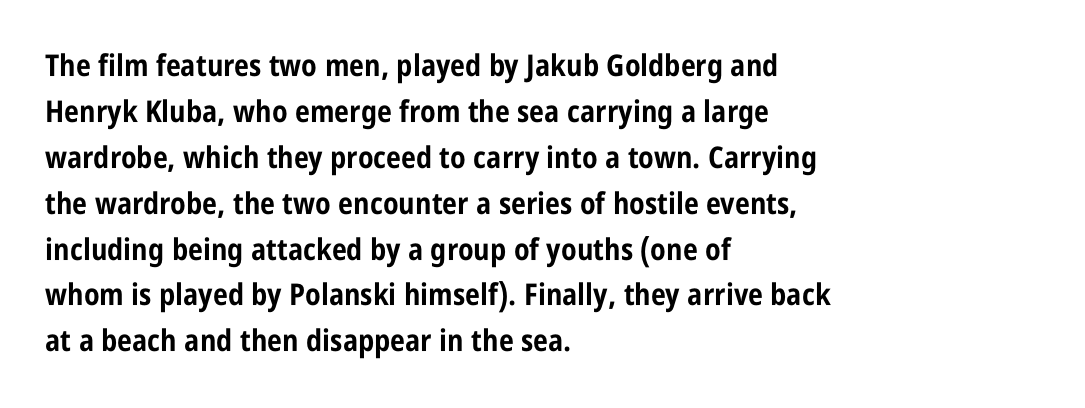
Is there much room between lines? A standard amount, neither cramped nor airy. The strokes are fattened all the way to bold. The compositor pushed each line to the left boundary. This rendering employs a face without finishing strokes, i.e., a sans-serif. A clean baseline with only descenders dipping below it. When letters stand straight like this, we call the style roman or upright.
